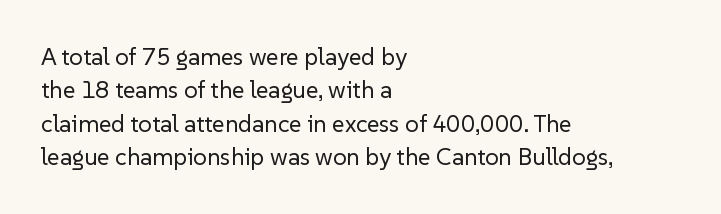
The letterforms sit at book weight or below. Posture: straight, roman, zero tilt. Tracking value appears to be zero — textbook default spacing. The passage shown stacks its lines at a standard gap. Is the block centered? No — it sits flush against the left margin. The foot of each line stays bare and open.
